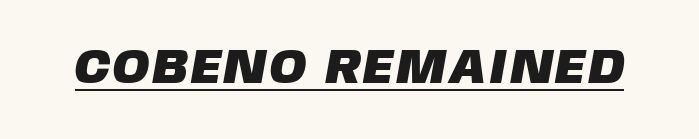
{"serif": "no", "width": "normal", "stroke_contrast": "low", "x_height": "large", "monospaced": "no", "underline": "yes", "glyph_px": 49}
